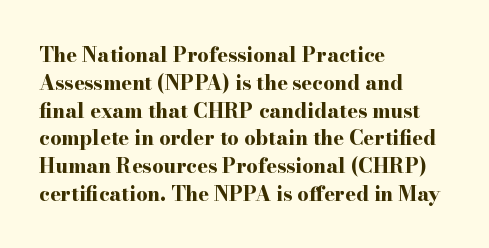
Q: Is the text bold? A: Yes.
Q: Is the text italic (slanted)? A: No, it is upright.
Q: Is the text underlined? A: No.
Q: How is the paragraph aligned? A: Left-aligned.
Q: Is the spacing between letters normal or unusually wide? A: Normal.
Q: Is the spacing between lines tight, normal or loose? A: Normal.
